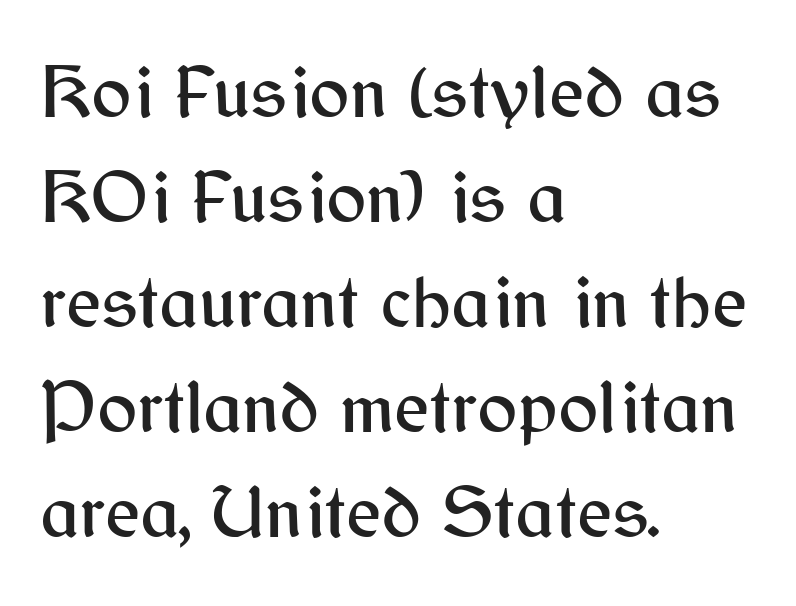
Compared with a centered layout, this one pins lines to the left instead. The zone under the glyphs is completely vacant. Proportional: the letters do not fall into vertical columns. The type family on display is of the sans-serif kind. Default kerning and tracking; the words read as compact shapes.
